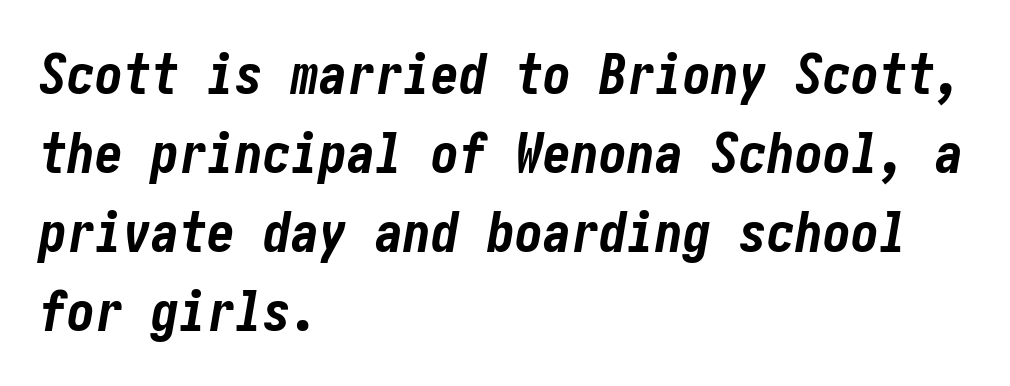
The image shows 56 px bold, condensed type, italic (leaning right); set left-aligned, normal line spacing (1.41x), normal letter spacing, not underlined; low stroke contrast and a medium x-height.
